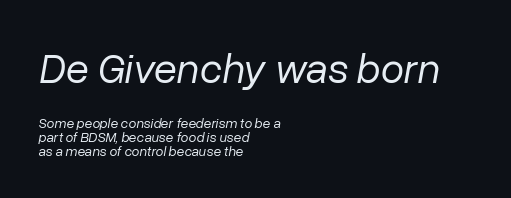
The gap between lines stays unmarked. Caption: face not bold, strokes unweighted. Caption: multi-line text, flush left, ragged right. The passage shown is typed in a proportional face where columns would drift. Slanted lettering throughout.
